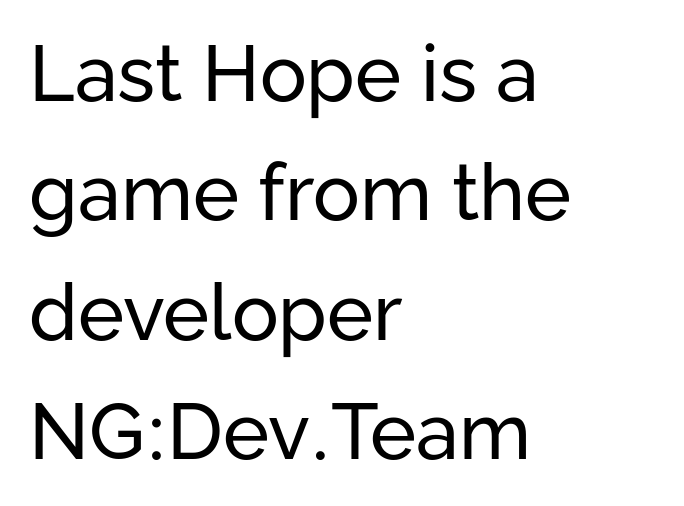
{"serif": "no", "italic": "no", "bold": "no", "weight": "regular", "width": "normal", "stroke_contrast": "low", "x_height": "medium", "monospaced": "no", "underline": "no", "align": "left", "line_spacing": "normal", "line_spacing_ratio": 1.53, "letter_spacing": "normal", "letter_spacing_em": 0.0, "glyph_px": 78}
